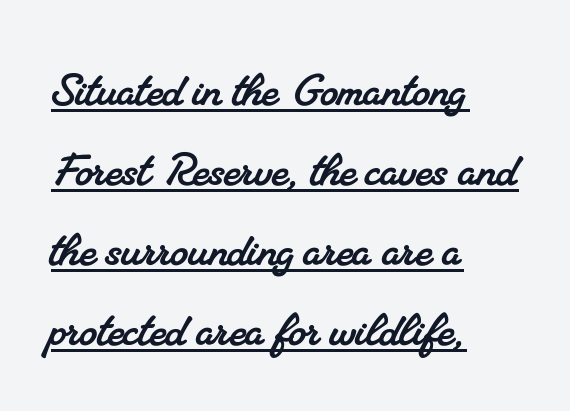
Q: Is the typeface a serif or a sans-serif typeface? A: Serif.
Q: Is the text underlined? A: Yes.
Q: How is the paragraph aligned? A: Left-aligned.
Q: Is the spacing between letters normal or unusually wide? A: Normal.
Q: Is the spacing between lines tight, normal or loose? A: Normal.
Q: Width (condensed, normal, or wide)? A: Normal.
Q: Stroke contrast? A: Medium.
Q: x-height? A: Small.
Q: Monospaced? A: No.
